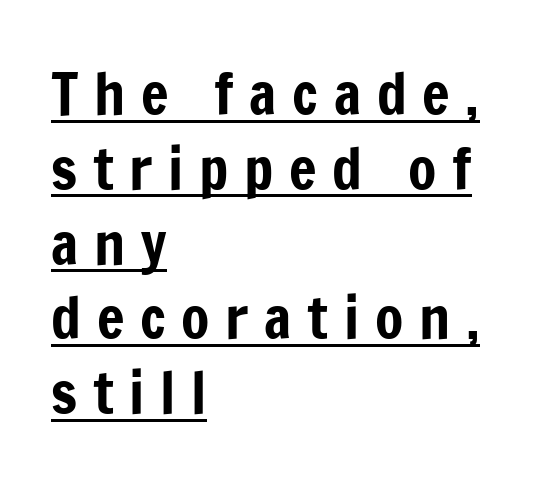
Q: Is the text italic (slanted)? A: No, it is upright.
Q: Is the typeface a serif or a sans-serif typeface? A: Sans-serif.
Q: Is the text underlined? A: Yes.
Q: How is the paragraph aligned? A: Left-aligned.
Q: Is the spacing between letters normal or unusually wide? A: Unusually wide.
Q: Is the spacing between lines tight, normal or loose? A: Normal.
Q: Width (condensed, normal, or wide)? A: Condensed.
Q: Stroke contrast? A: Low.
Q: x-height? A: Medium.
Q: Monospaced? A: No.
